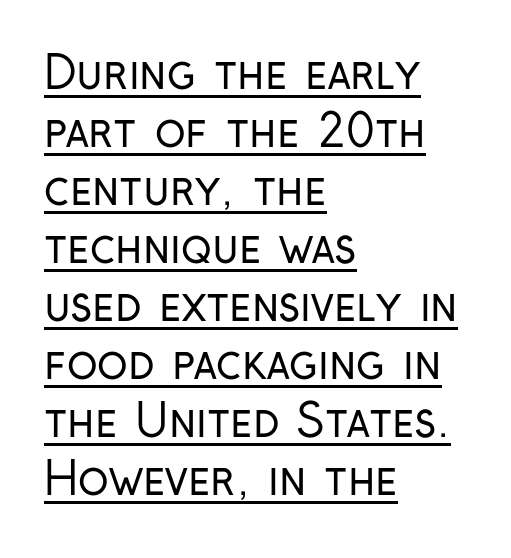
The image shows 45 px regular-weight, condensed sans-serif type, upright; set left-aligned, normal line spacing (1.29x), normal letter spacing, underlined; low stroke contrast and a medium x-height.
